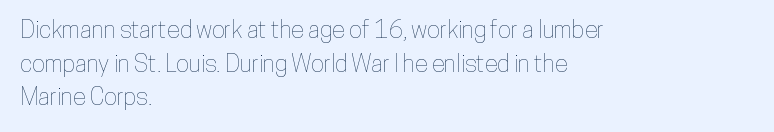
Leading matches the norm, producing a regular column. Every stem runs plumb, perpendicular to the baseline. Underline: absent. In CSS terms this would be text-align: left. Here the glyphs are tracked normally, forming tight word shapes.
